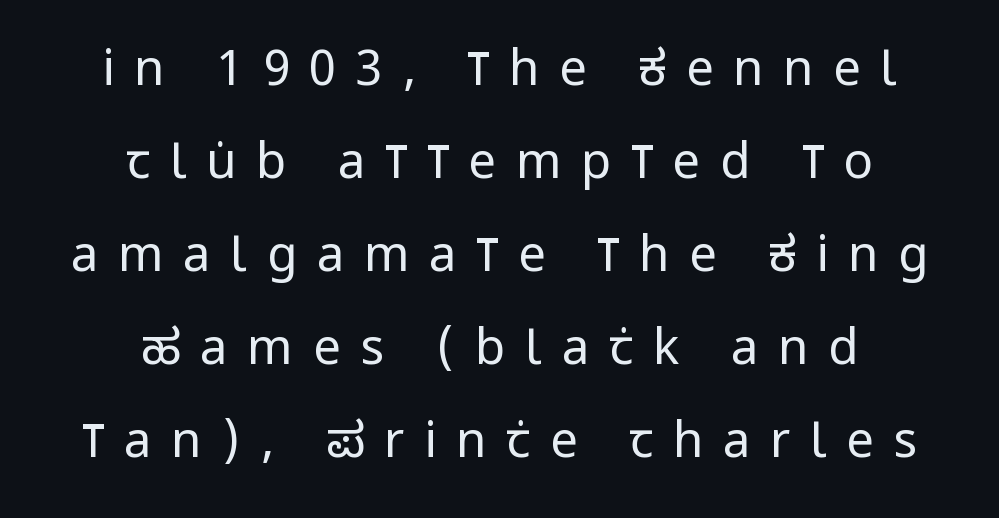
Q: Is the text bold? A: No.
Q: Is the text italic (slanted)? A: No, it is upright.
Q: Is the typeface a serif or a sans-serif typeface? A: Sans-serif.
Q: Is the text underlined? A: No.
Q: How is the paragraph aligned? A: Centered.
Q: Is the spacing between letters normal or unusually wide? A: Unusually wide.
Q: Is the spacing between lines tight, normal or loose? A: Loose.
Q: Width (condensed, normal, or wide)? A: Condensed.
Q: Stroke contrast? A: Low.
Q: x-height? A: Large.
Q: Monospaced? A: No.
